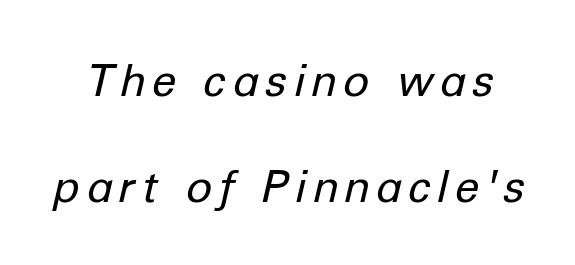
The image shows 44 px regular-weight type, italic (leaning right); set loose line spacing (2.41x), not underlined; low stroke contrast and a medium x-height.
